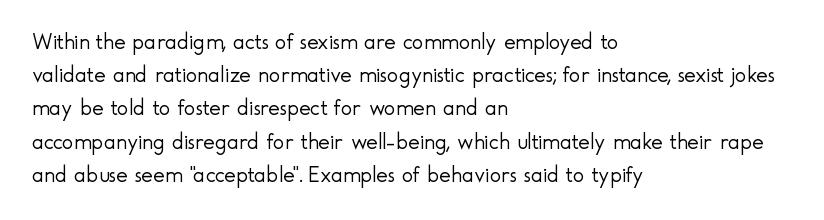
The image shows 22 px text type, upright; set left-aligned, normal line spacing (1.51x), normal letter spacing, not underlined.
